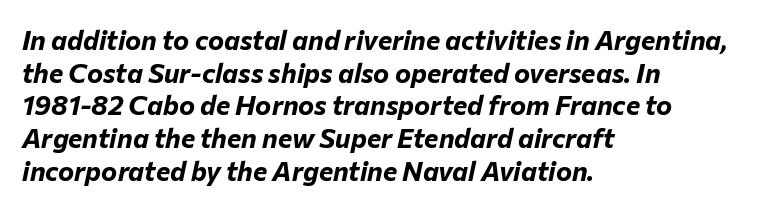
Descenders hang freely into open space. This sample uses an oblique cut, with every glyph tilted off the vertical. Between one letter and the next there's only the usual sliver of space. Compared with a centered layout, this one pins lines to the left instead.
